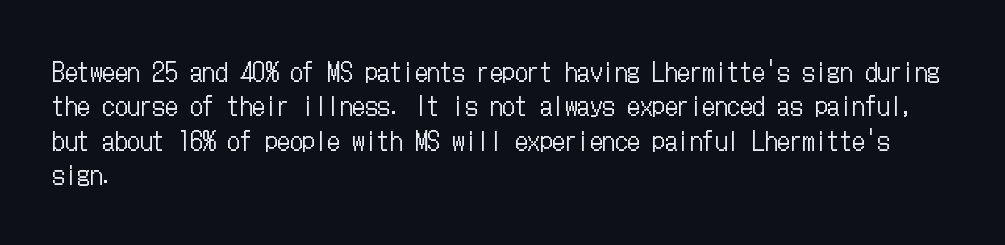
Q: Is the text bold? A: No.
Q: Is the text italic (slanted)? A: No, it is upright.
Q: Is the text underlined? A: No.
Q: How is the paragraph aligned? A: Left-aligned.
Q: Is the spacing between letters normal or unusually wide? A: Normal.
Q: Is the spacing between lines tight, normal or loose? A: Normal.
